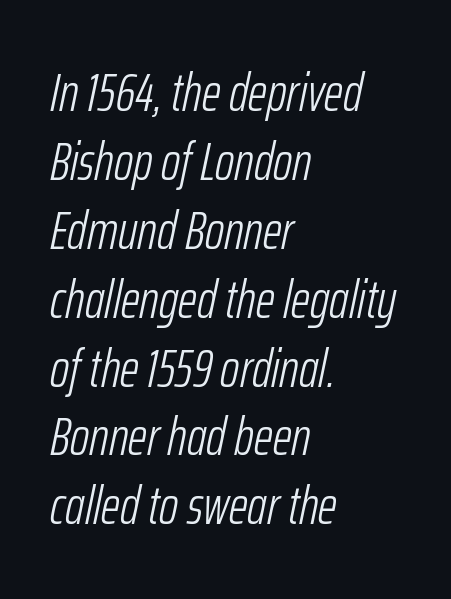
{"italic": "yes", "lean": "right", "slant_degrees": 12, "bold": "no", "weight": "light", "width": "condensed", "stroke_contrast": "low", "x_height": "medium", "monospaced": "no", "underline": "no", "align": "left", "line_spacing": "normal", "line_spacing_ratio": 1.3, "letter_spacing": "normal", "letter_spacing_em": 0.0, "glyph_px": 53}
